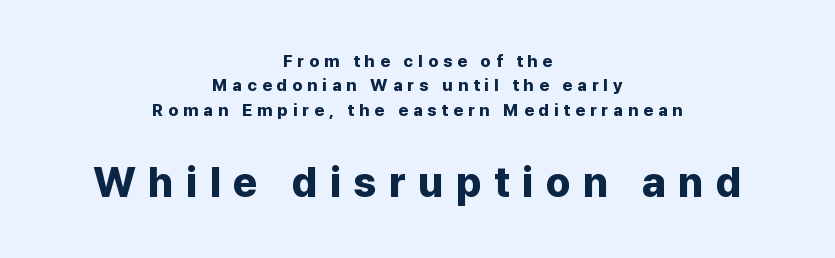
Q: Is the text bold? A: Yes.
Q: Is the text italic (slanted)? A: No, it is upright.
Q: Is the typeface a serif or a sans-serif typeface? A: Sans-serif.
Q: Is the text underlined? A: No.
Q: How is the paragraph aligned? A: Centered.
Q: Is the spacing between letters normal or unusually wide? A: Unusually wide.
Q: Is the spacing between lines tight, normal or loose? A: Normal.
Q: Which block of text is set in a larger size, the first (top) or the second (bottom)? A: The second (bottom) one.
Q: Width (condensed, normal, or wide)? A: Normal.
Q: Stroke contrast? A: Low.
Q: x-height? A: Medium.
Q: Monospaced? A: No.
